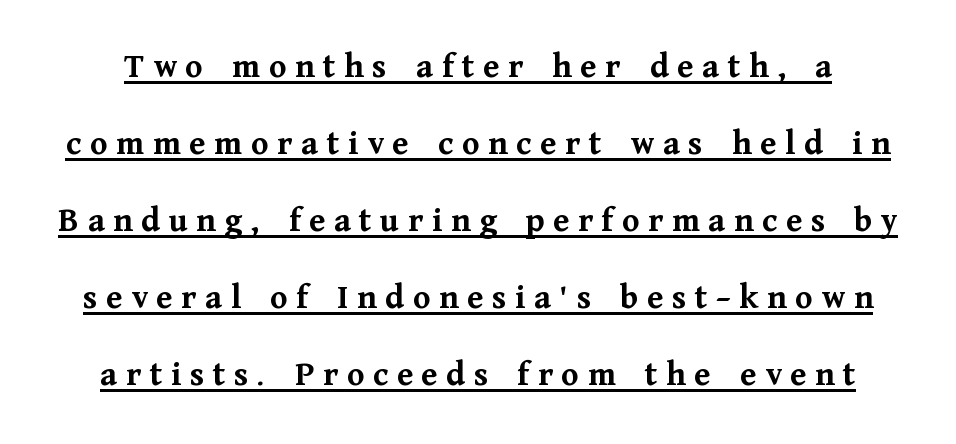
{"serif": "yes", "italic": "no", "bold": "yes", "weight": "semibold", "width": "normal", "stroke_contrast": "medium", "x_height": "medium", "monospaced": "no", "underline": "yes", "line_spacing": "loose", "line_spacing_ratio": 2.2, "letter_spacing": "wide", "letter_spacing_em": 0.25, "glyph_px": 35}
